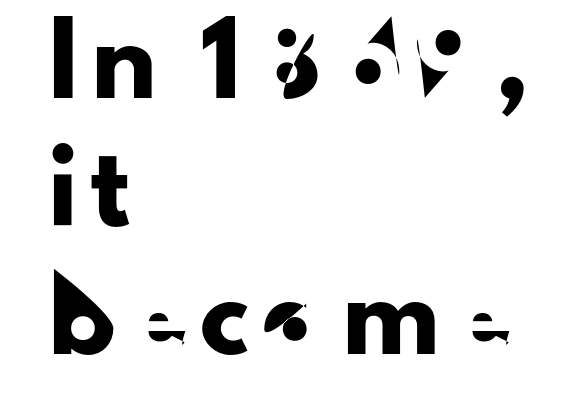
The image shows 66 px sans-serif type, upright; set left-aligned, loose line spacing (1.94x), not underlined; low stroke contrast and a small x-height.
